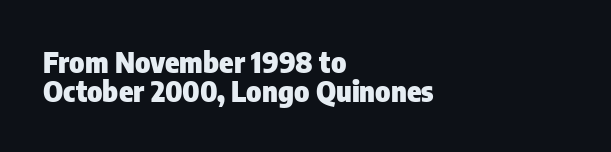
Q: Is the text bold? A: Yes.
Q: Is the text italic (slanted)? A: No, it is upright.
Q: Is the typeface a serif or a sans-serif typeface? A: Sans-serif.
Q: Is the text underlined? A: No.
Q: How is the paragraph aligned? A: Left-aligned.
Q: Is the spacing between letters normal or unusually wide? A: Normal.
Q: Is the spacing between lines tight, normal or loose? A: Tight.
Q: Width (condensed, normal, or wide)? A: Condensed.
Q: Stroke contrast? A: Low.
Q: x-height? A: Medium.
Q: Monospaced? A: No.
